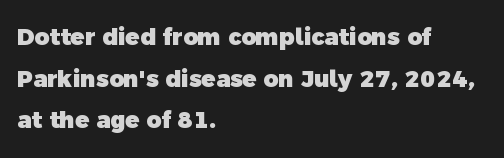
Students, note that the glyphs here touch the page at normal intervals. Every row of glyphs begins at an identical x-position on the left. Weight: bold. Rule under the text: the space is simply empty.
